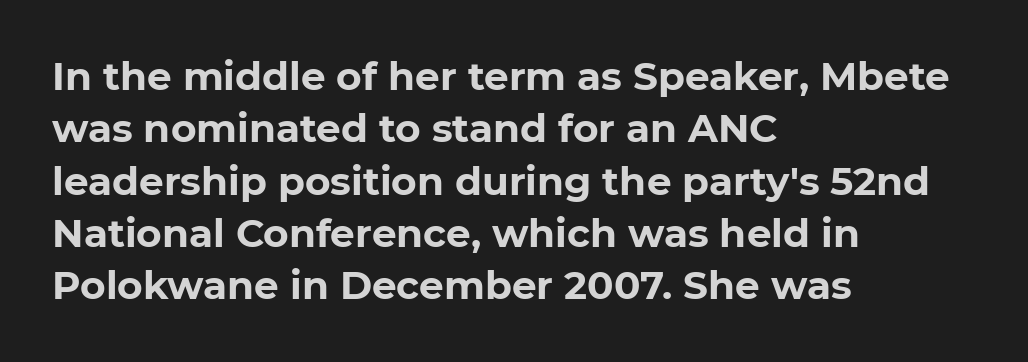
The image shows 39 px bold sans-serif type, upright; set left-aligned, normal line spacing (1.34x), normal letter spacing, not underlined; low stroke contrast and a medium x-height.
